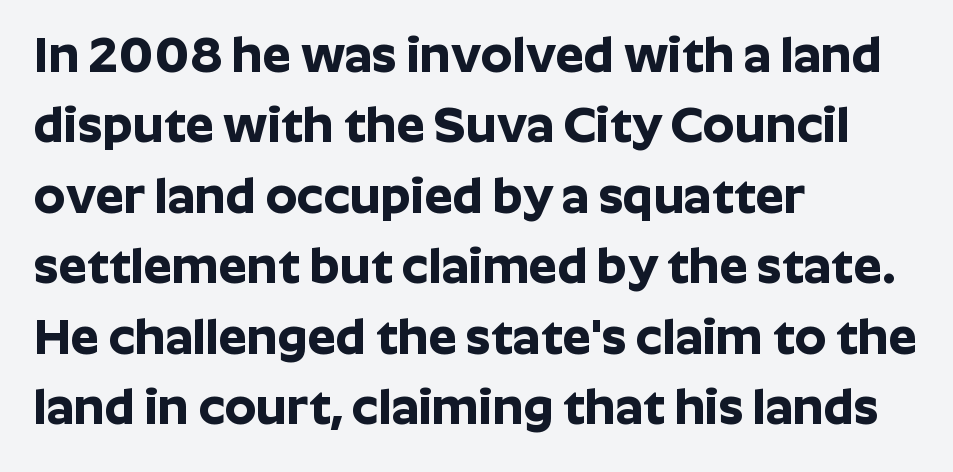
Q: Is the text bold? A: Yes.
Q: Is the text italic (slanted)? A: No, it is upright.
Q: Is the typeface a serif or a sans-serif typeface? A: Sans-serif.
Q: Is the text underlined? A: No.
Q: How is the paragraph aligned? A: Left-aligned.
Q: Is the spacing between letters normal or unusually wide? A: Normal.
Q: Is the spacing between lines tight, normal or loose? A: Normal.
Q: Width (condensed, normal, or wide)? A: Normal.
Q: Stroke contrast? A: Low.
Q: x-height? A: Medium.
Q: Monospaced? A: No.
